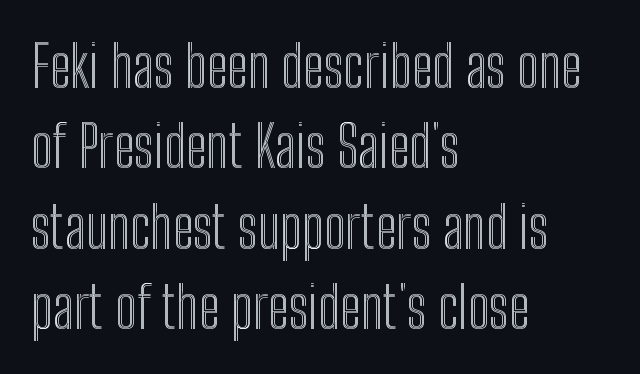
Q: Is the text italic (slanted)? A: No, it is upright.
Q: Is the text underlined? A: No.
Q: How is the paragraph aligned? A: Left-aligned.
Q: Is the spacing between letters normal or unusually wide? A: Normal.
Q: Is the spacing between lines tight, normal or loose? A: Normal.
Q: Width (condensed, normal, or wide)? A: Condensed.
Q: x-height? A: Medium.
Q: Monospaced? A: No.
